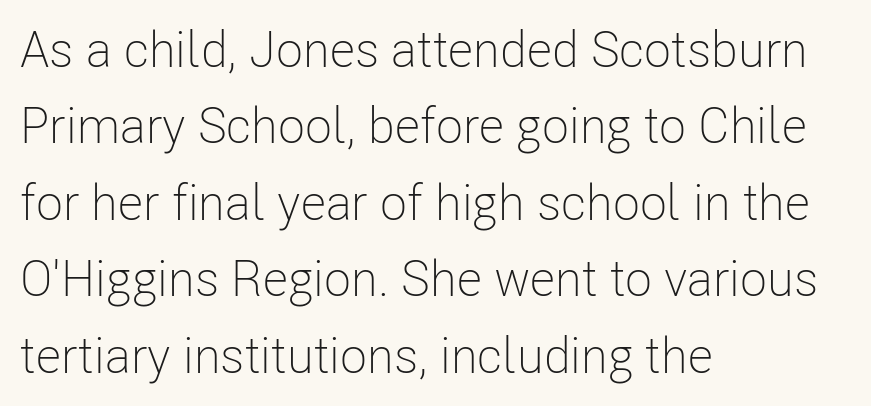
A typesetter would call this leading conventional body-copy spacing. Compared with typical body copy, the letter spacing here is the same. The letters advance in unequal steps, a hallmark of proportional type. Summary of weight: not heavy and not bold.
